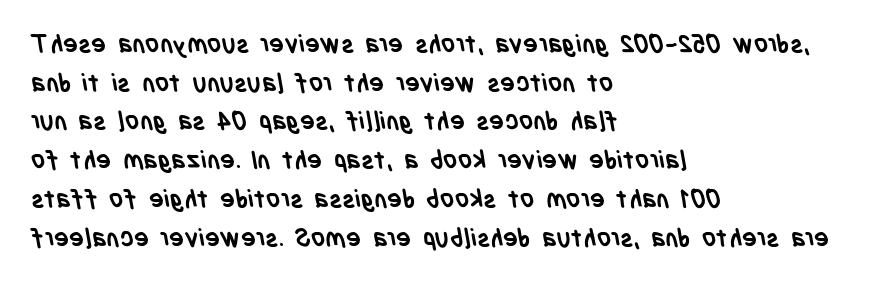
The image shows 25 px bold type; set left-aligned, normal line spacing (1.55x), normal letter spacing, not underlined.
